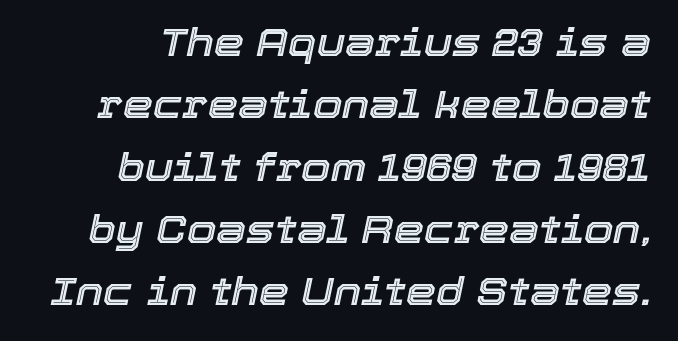
Students, note that the glyphs here touch the page at normal intervals. Words float on clear page, feet unadorned. Note the varied advance widths — an 'i' is clearly narrower than an 'm'. The rendering uses a moderate line-height, typical for paragraphs. Is the type slanted? Yes — the strokes lean at a clear angle.
